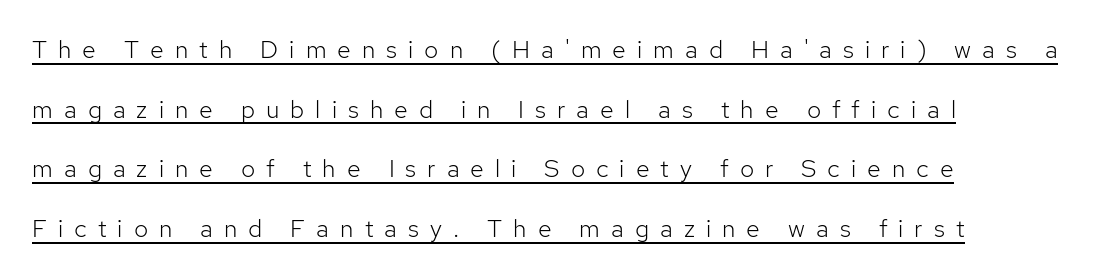
Q: Is the text bold? A: No.
Q: Is the text italic (slanted)? A: No, it is upright.
Q: Is the text underlined? A: Yes.
Q: How is the paragraph aligned? A: Left-aligned.
Q: Is the spacing between letters normal or unusually wide? A: Unusually wide.
Q: Is the spacing between lines tight, normal or loose? A: Loose.
